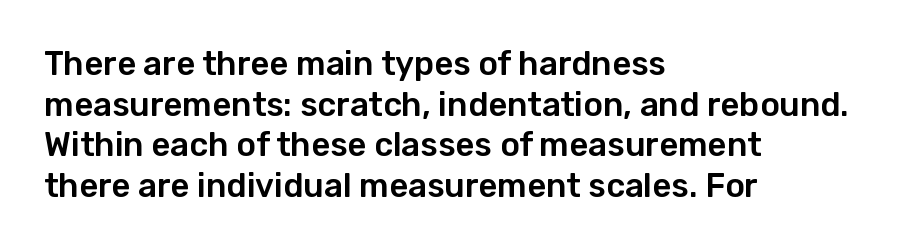
Q: Is the text italic (slanted)? A: No, it is upright.
Q: Is the typeface a serif or a sans-serif typeface? A: Sans-serif.
Q: Is the text underlined? A: No.
Q: How is the paragraph aligned? A: Left-aligned.
Q: Is the spacing between letters normal or unusually wide? A: Normal.
Q: Width (condensed, normal, or wide)? A: Normal.
Q: Stroke contrast? A: Low.
Q: x-height? A: Medium.
Q: Monospaced? A: No.
